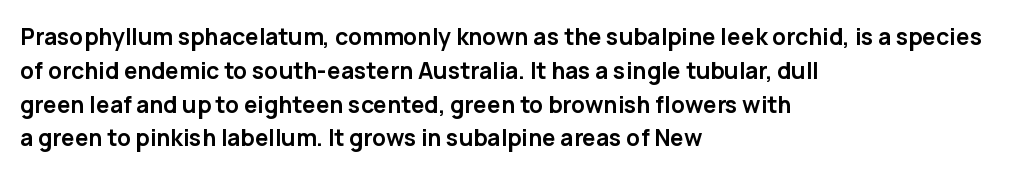
Q: Is the text bold? A: Yes.
Q: Is the text italic (slanted)? A: No, it is upright.
Q: Is the text underlined? A: No.
Q: How is the paragraph aligned? A: Left-aligned.
Q: Is the spacing between letters normal or unusually wide? A: Normal.
Q: Is the spacing between lines tight, normal or loose? A: Normal.
